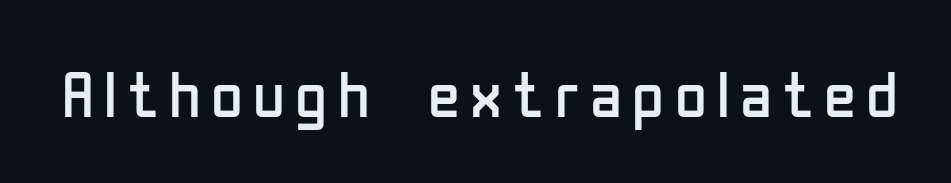
{"serif": "no", "italic": "no", "bold": "no", "weight": "regular", "width": "condensed", "stroke_contrast": "low", "x_height": "medium", "monospaced": "no", "underline": "no", "glyph_px": 65}
